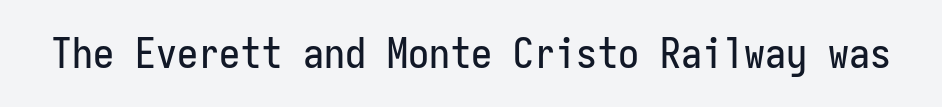
{"serif": "no", "italic": "no", "width": "condensed", "stroke_contrast": "low", "x_height": "medium", "monospaced": "yes", "underline": "no", "letter_spacing": "normal", "letter_spacing_em": 0.0, "glyph_px": 42}
